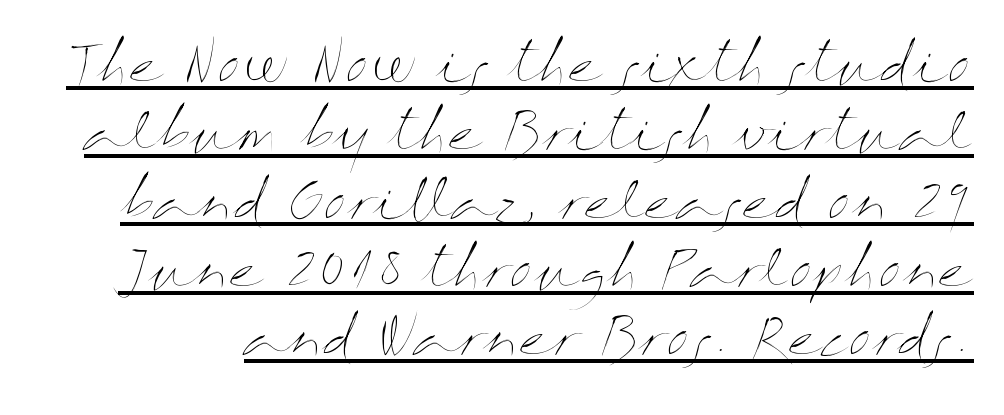
{"bold": "no", "weight": "thin", "width": "wide", "stroke_contrast": "medium", "x_height": "medium", "monospaced": "no", "underline": "yes", "line_spacing": "normal", "line_spacing_ratio": 1.34, "letter_spacing": "normal", "letter_spacing_em": 0.0, "glyph_px": 51}
